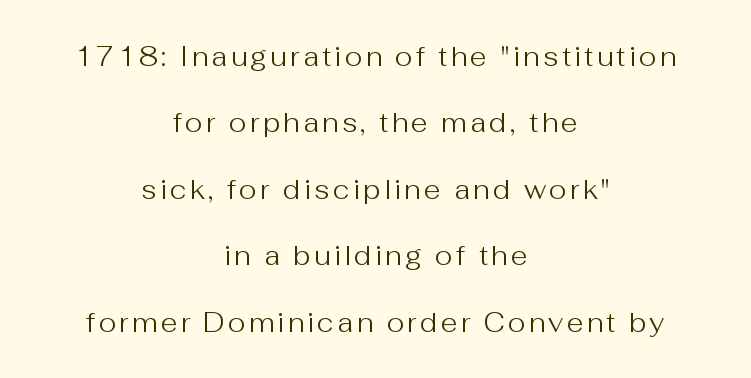
{"italic": "no", "bold": "no", "underline": "no", "align": "center", "line_spacing": "loose", "line_spacing_ratio": 2.46, "glyph_px": 27}
